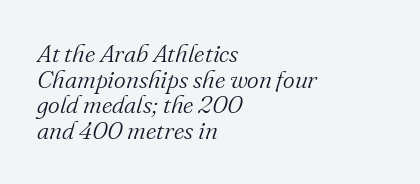
The image shows 25 px text type, italic (leaning right); set left-aligned, tight line spacing (1.03x), normal letter spacing, not underlined.
